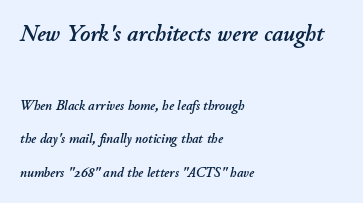
The image shows 24 px text type, italic (leaning right); set left-aligned, loose line spacing (2.4x), normal letter spacing, not underlined; the first (top) block is 1.71x larger.
